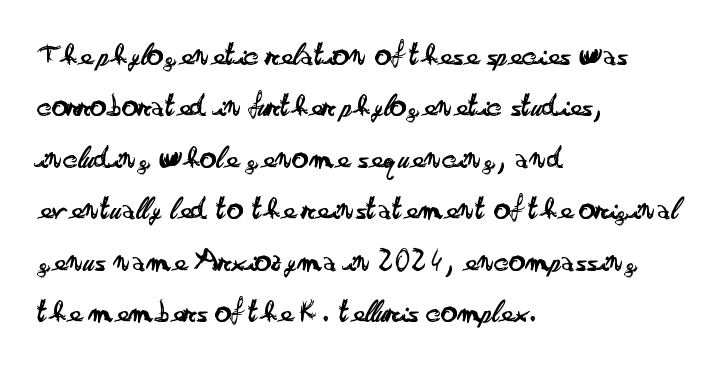
{"serif": "no", "italic": "no", "bold": "no", "weight": "regular", "width": "wide", "stroke_contrast": "low", "x_height": "small", "monospaced": "no", "underline": "no", "align": "left", "line_spacing": "normal", "line_spacing_ratio": 1.56, "letter_spacing": "normal", "letter_spacing_em": 0.0, "glyph_px": 33}
